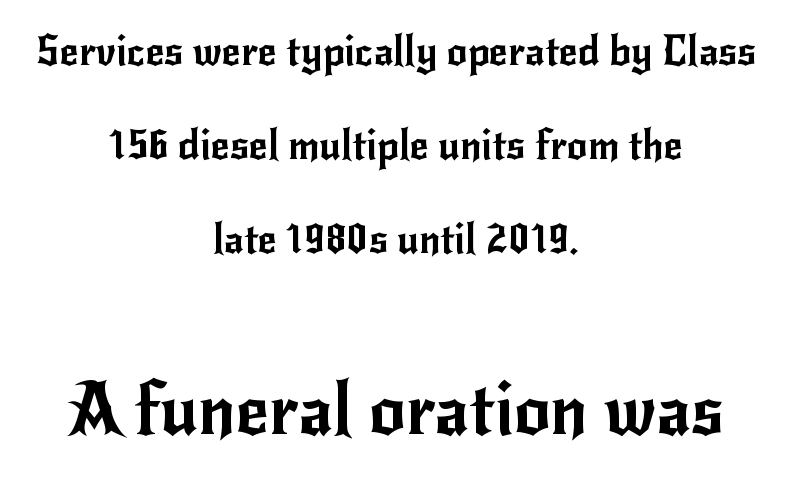
Q: Is the text italic (slanted)? A: No, it is upright.
Q: Is the typeface a serif or a sans-serif typeface? A: Sans-serif.
Q: Is the text underlined? A: No.
Q: How is the paragraph aligned? A: Centered.
Q: Is the spacing between letters normal or unusually wide? A: Normal.
Q: Is the spacing between lines tight, normal or loose? A: Loose.
Q: Which block of text is set in a larger size, the first (top) or the second (bottom)? A: The second (bottom) one.
Q: Width (condensed, normal, or wide)? A: Normal.
Q: Stroke contrast? A: Low.
Q: x-height? A: Small.
Q: Monospaced? A: No.
